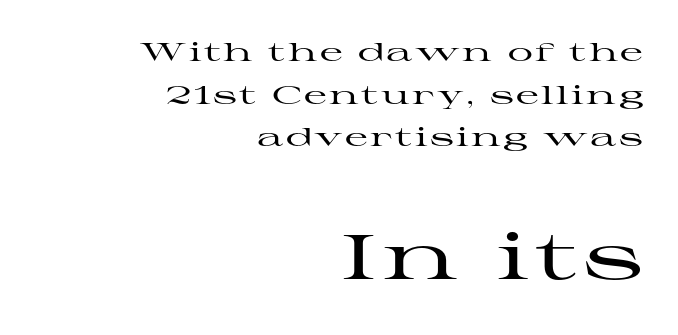
The image shows 63 px wide serif type, upright; set right-aligned, line spacing 1.71x, not underlined; the second (bottom) block is 2.52x larger; high stroke contrast and a medium x-height.
